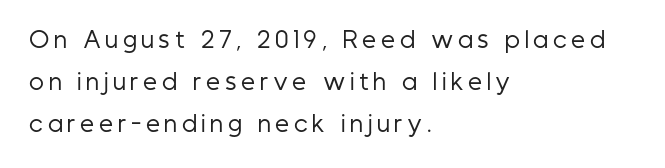
{"italic": "no", "bold": "no", "underline": "no", "align": "left", "line_spacing": "loose", "line_spacing_ratio": 1.91, "letter_spacing": "wide", "letter_spacing_em": 0.22, "glyph_px": 22}
